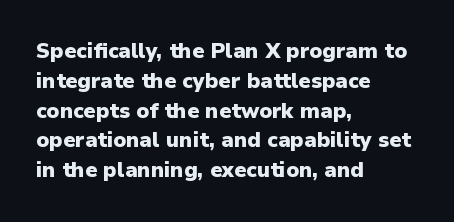
{"italic": "no", "bold": "yes", "underline": "no", "align": "left", "line_spacing": "normal", "line_spacing_ratio": 1.42, "letter_spacing": "normal", "letter_spacing_em": 0.0, "glyph_px": 21}
